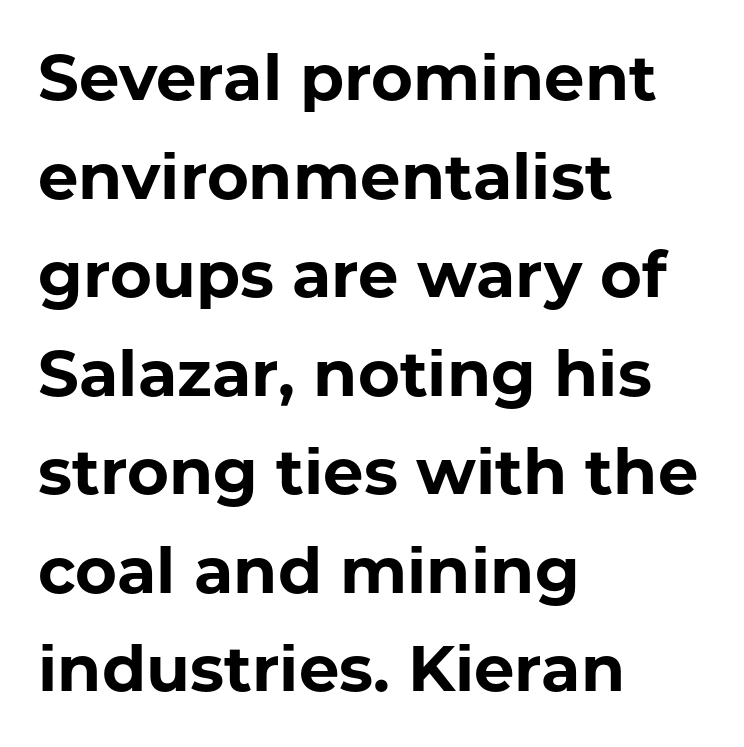
Typographically, this falls in the sans-serif category. Rendered with straight, roman letterforms. The rendering keeps characters at their native spacing. Note the varied advance widths — an 'i' is clearly narrower than an 'm'. Heft: maximum for text — a bold.
